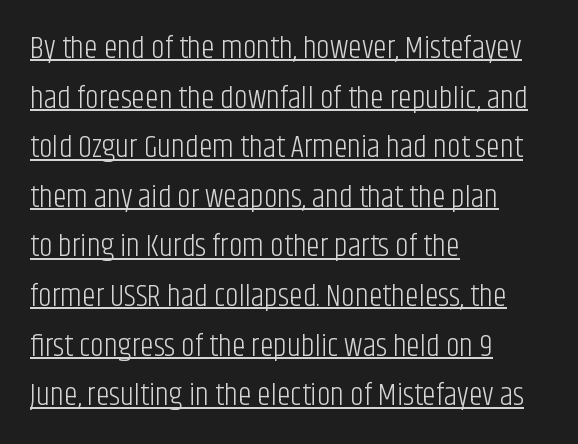
The image shows 31 px light, condensed sans-serif type, upright; set left-aligned, normal line spacing (1.6x), normal letter spacing, underlined; low stroke contrast and a large x-height.
